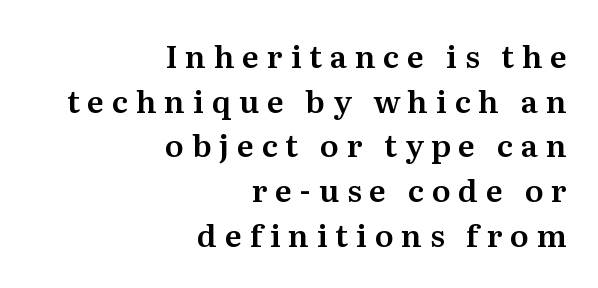
Letterform terminals end in serifs throughout the passage. Characters remain perfectly vertical along every line. Whoever set this chose a conventional vertical rhythm. Here the designer chose a conventional face with non-uniform glyph widths.
